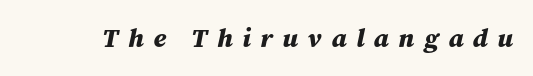
The lettering tilts uniformly, giving the passage an italic look. Decoration check: the copy has no underline. A full-strength bold gives these letters their thick strokes. Each word looks stretched out because of the extra space between its letters.
